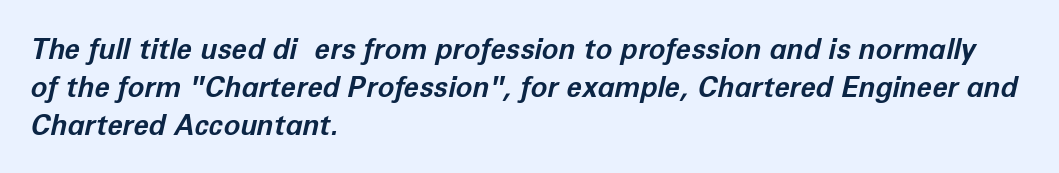
{"italic": "yes", "lean": "right", "slant_degrees": 12, "bold": "yes", "weight": "bold", "width": "normal", "stroke_contrast": "low", "x_height": "medium", "monospaced": "no", "underline": "no", "align": "left", "line_spacing": "normal", "line_spacing_ratio": 1.36, "letter_spacing": "normal", "letter_spacing_em": 0.0, "glyph_px": 28}
